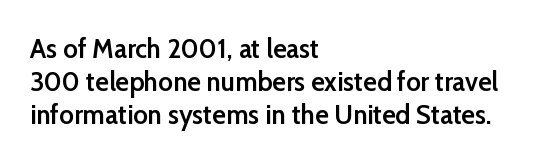
The image shows 28 px semibold sans-serif type, upright; set left-aligned, line spacing 1.17x, normal letter spacing, not underlined; low stroke contrast and a medium x-height.
